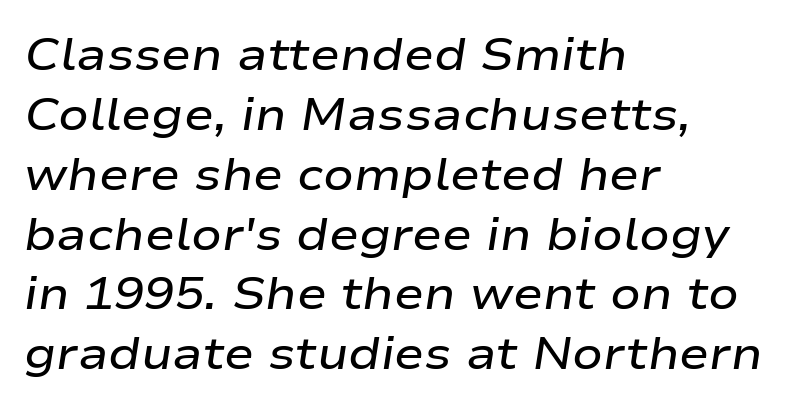
Q: Is the text bold? A: Semi-bold.
Q: Is the text italic (slanted)? A: Yes, it leans right by about 9 degrees.
Q: Is the text underlined? A: No.
Q: How is the paragraph aligned? A: Left-aligned.
Q: Is the spacing between letters normal or unusually wide? A: Normal.
Q: Is the spacing between lines tight, normal or loose? A: Normal.
Q: Width (condensed, normal, or wide)? A: Wide.
Q: Stroke contrast? A: Low.
Q: x-height? A: Medium.
Q: Monospaced? A: No.
